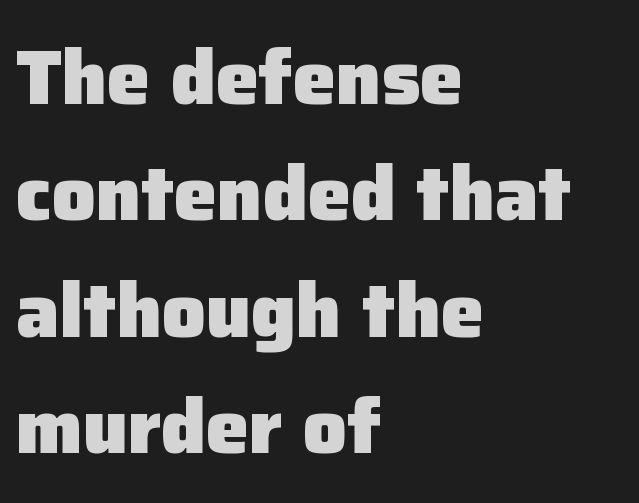
{"serif": "no", "italic": "no", "bold": "yes", "weight": "heavy", "width": "normal", "stroke_contrast": "low", "x_height": "medium", "monospaced": "no", "underline": "no", "align": "left", "line_spacing": "normal", "line_spacing_ratio": 1.51, "letter_spacing": "normal", "letter_spacing_em": 0.0, "glyph_px": 77}
